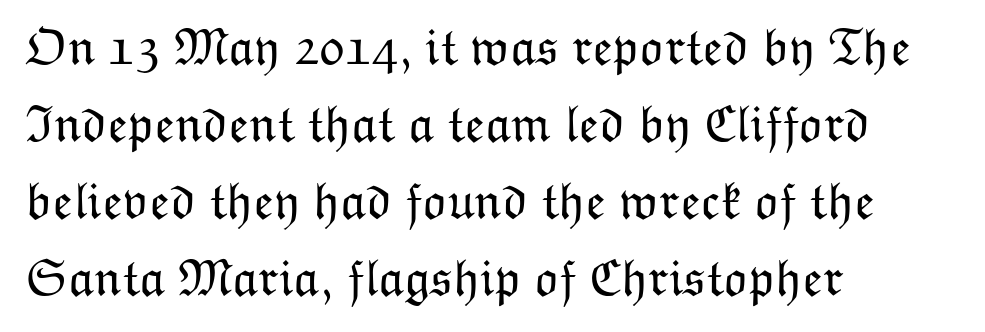
This is roman type, the default non-slanted kind. Short and long lines alike share a common starting point at left. Is the letter spacing exaggerated? No — it looks like the ordinary default. Summary of vertical rhythm: regular, with standard interline spacing.
